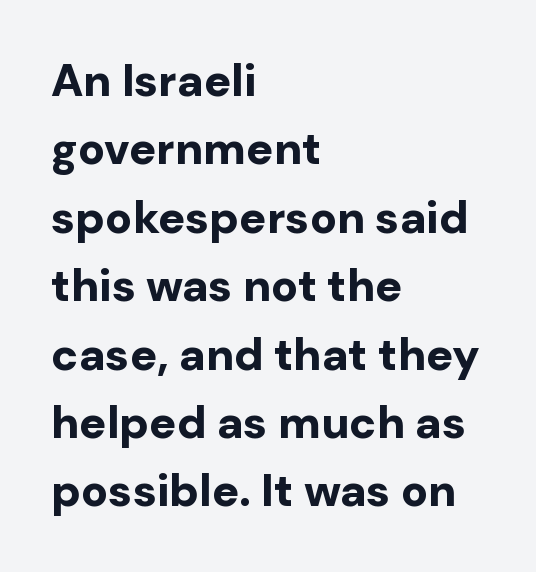
In terms of leading, this rendering sits right in the middle. The tracking reads as untouched default to a designer's eye. These lines are rendered in a variable-pitch font. These lines were composed using upright roman letters. Stroke thickness is high; the sample reads as a true bold. Words float on clear page, feet unadorned.
